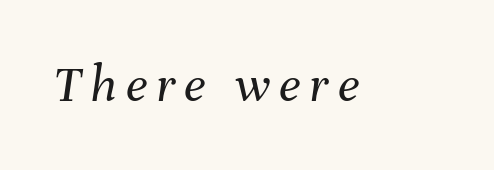
{"italic": "yes", "lean": "right", "slant_degrees": 8, "bold": "no", "weight": "regular", "width": "normal", "stroke_contrast": "medium", "x_height": "medium", "monospaced": "no", "underline": "no", "glyph_px": 53}
